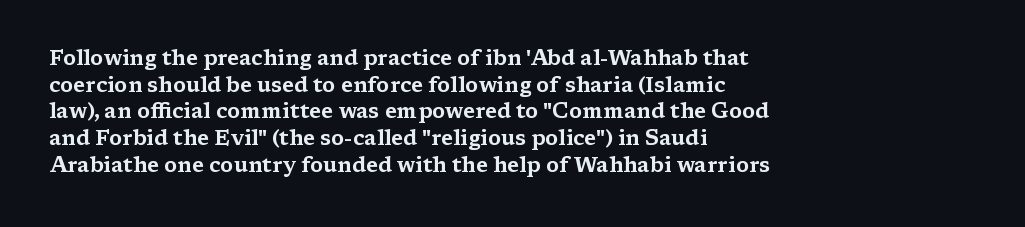
Successive baselines arrive at the customary interval. The space directly below the letters is spotless. The face used here is rendered with its standard letterfit. The rendering anchors every line to the left-hand side.
